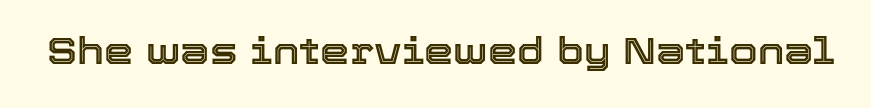
Q: Is the text italic (slanted)? A: No, it is upright.
Q: Is the text underlined? A: No.
Q: Is the spacing between letters normal or unusually wide? A: Normal.
Q: Width (condensed, normal, or wide)? A: Normal.
Q: x-height? A: Medium.
Q: Monospaced? A: No.
